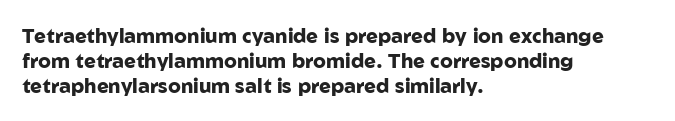
{"italic": "no", "bold": "yes", "underline": "no", "align": "left", "line_spacing": "normal", "line_spacing_ratio": 1.26, "letter_spacing": "normal", "letter_spacing_em": 0.0, "glyph_px": 20}
